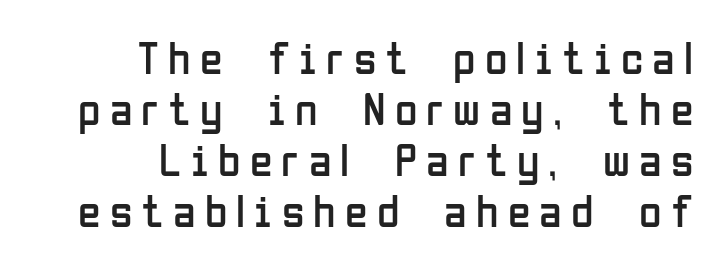
The image shows 46 px regular-weight, condensed sans-serif type, upright; set right-aligned, tight line spacing (1.11x), unusually wide letter spacing (+0.2 em), not underlined; low stroke contrast and a medium x-height.
